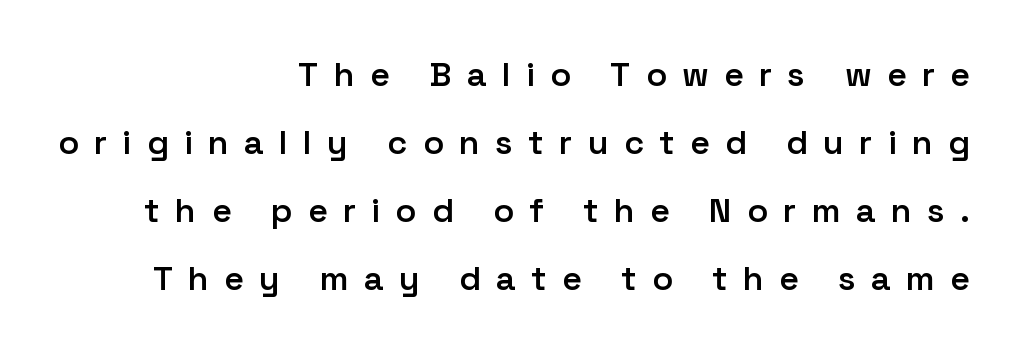
{"serif": "no", "italic": "no", "bold": "semi", "weight": "semibold", "width": "normal", "stroke_contrast": "low", "x_height": "medium", "monospaced": "no", "underline": "no", "align": "right", "line_spacing": "loose", "line_spacing_ratio": 2.0, "letter_spacing": "wide", "letter_spacing_em": 0.45, "glyph_px": 34}
